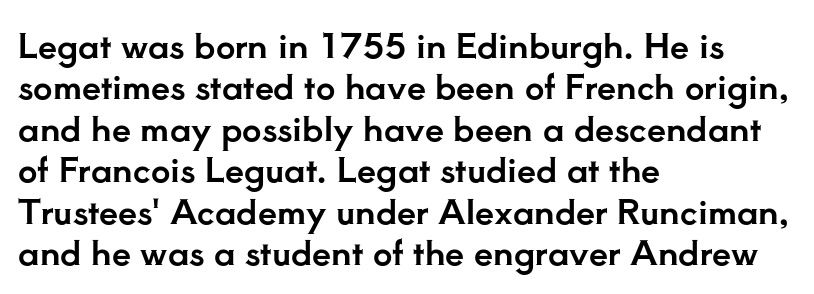
{"serif": "yes", "italic": "no", "width": "normal", "stroke_contrast": "low", "x_height": "small", "monospaced": "no", "underline": "no", "align": "left", "line_spacing_ratio": 1.22, "letter_spacing": "normal", "letter_spacing_em": 0.0, "glyph_px": 34}
